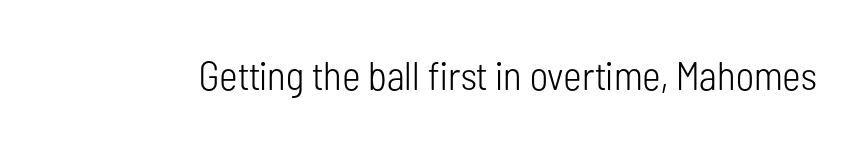
The letters stand straight up with perfectly vertical stems. The text was rendered using a sans face with plain stroke endings. Glance below the letters and you will spot only blank space. A light-to-regular cut is what we see here.
